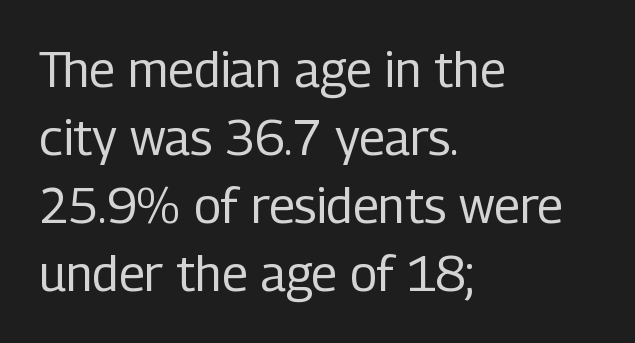
The image shows 49 px regular-weight, condensed sans-serif type, upright; set left-aligned, normal line spacing (1.39x), normal letter spacing, not underlined; low stroke contrast and a medium x-height.
